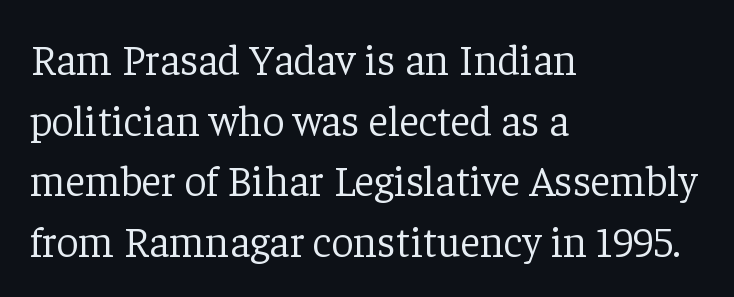
The image shows 43 px light serif type, upright; set left-aligned, normal line spacing (1.41x), normal letter spacing, not underlined; low stroke contrast and a medium x-height.
